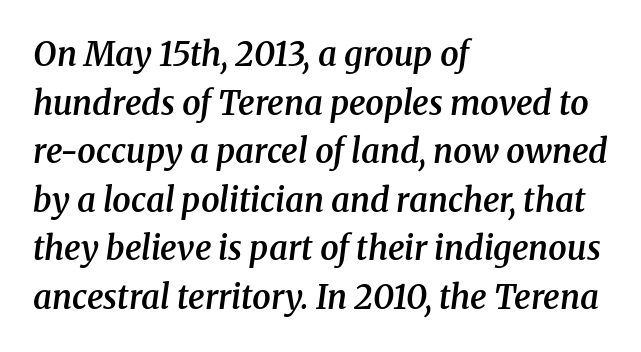
Q: Is the text bold? A: Semi-bold.
Q: Is the text italic (slanted)? A: Yes, it leans right by about 8 degrees.
Q: Is the typeface a serif or a sans-serif typeface? A: Serif.
Q: Is the text underlined? A: No.
Q: How is the paragraph aligned? A: Left-aligned.
Q: Is the spacing between letters normal or unusually wide? A: Normal.
Q: Is the spacing between lines tight, normal or loose? A: Normal.
Q: Width (condensed, normal, or wide)? A: Normal.
Q: Stroke contrast? A: Medium.
Q: x-height? A: Medium.
Q: Monospaced? A: No.
